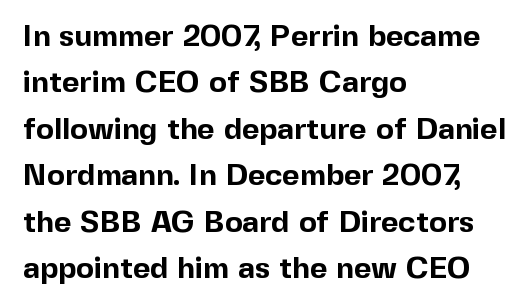
{"serif": "no", "italic": "no", "bold": "yes", "weight": "bold", "width": "normal", "x_height": "medium", "monospaced": "no", "underline": "no", "align": "left", "line_spacing": "normal", "line_spacing_ratio": 1.55, "letter_spacing": "normal", "letter_spacing_em": 0.0, "glyph_px": 30}
